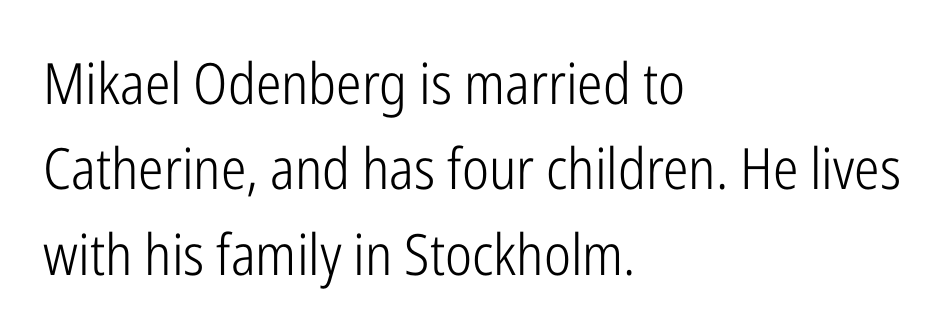
{"serif": "no", "italic": "no", "bold": "no", "weight": "light", "width": "condensed", "stroke_contrast": "low", "x_height": "medium", "monospaced": "no", "underline": "no", "align": "left", "line_spacing": "normal", "line_spacing_ratio": 1.5, "letter_spacing": "normal", "letter_spacing_em": 0.0, "glyph_px": 57}
